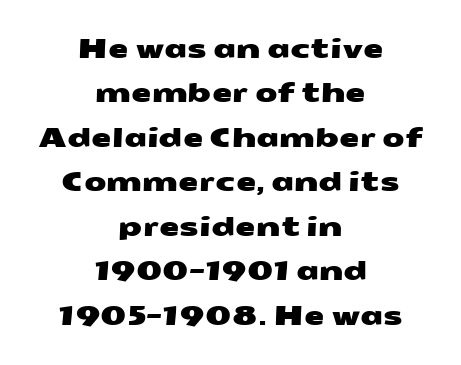
{"underline": "no", "align": "center", "line_spacing_ratio": 1.71, "letter_spacing": "normal", "letter_spacing_em": 0.0, "glyph_px": 26}
